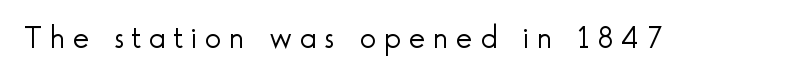
Clear beneath every line of the passage. Regarding serifs, this sample does without them. The font's upright variant was chosen for this text. The letters advance in unequal steps, a hallmark of proportional type.
